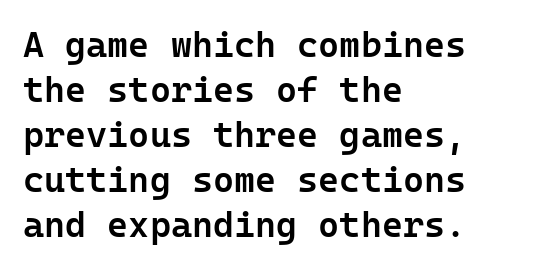
{"serif": "no", "italic": "no", "bold": "semi", "weight": "semibold", "width": "normal", "stroke_contrast": "low", "x_height": "medium", "underline": "no", "align": "left", "line_spacing": "normal", "line_spacing_ratio": 1.25, "letter_spacing": "normal", "letter_spacing_em": 0.0, "glyph_px": 36}
